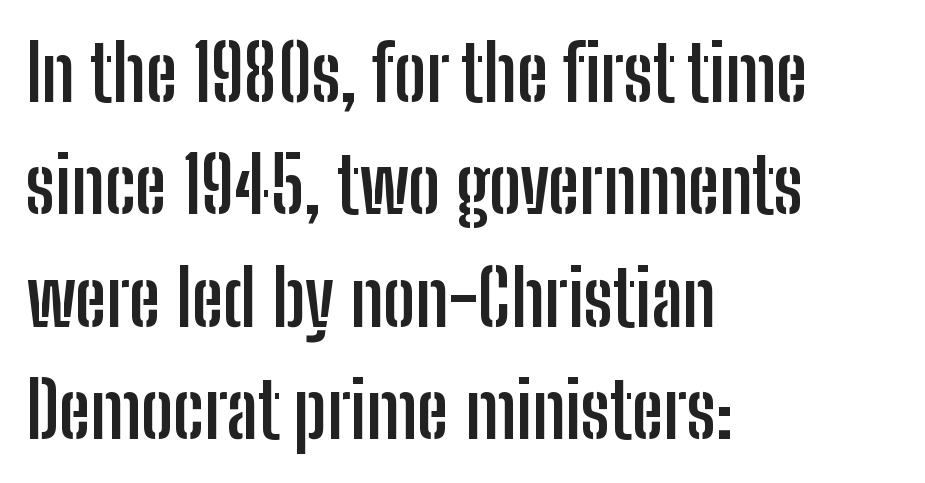
The image shows 77 px semibold, condensed sans-serif type, upright; set left-aligned, normal line spacing (1.46x), normal letter spacing, not underlined; low stroke contrast and a medium x-height.
